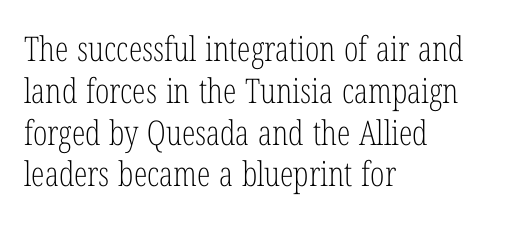
The image shows 34 px light, condensed serif type, upright; set left-aligned, line spacing 1.23x, normal letter spacing, not underlined; low stroke contrast and a medium x-height.
